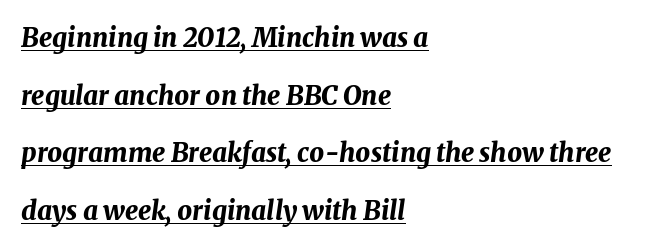
The image shows 26 px bold type, italic (leaning right); set left-aligned, loose line spacing (2.22x), normal letter spacing, underlined.
